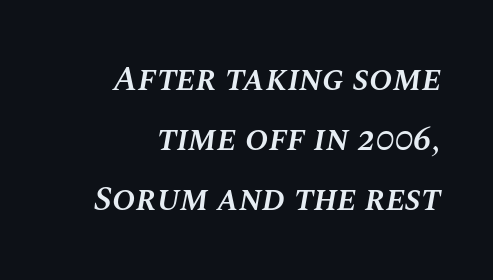
{"italic": "yes", "lean": "right", "slant_degrees": 10, "bold": "semi", "weight": "semibold", "width": "normal", "stroke_contrast": "medium", "x_height": "large", "monospaced": "no", "underline": "no", "align": "right", "line_spacing_ratio": 1.72, "letter_spacing": "normal", "letter_spacing_em": 0.0, "glyph_px": 35}
